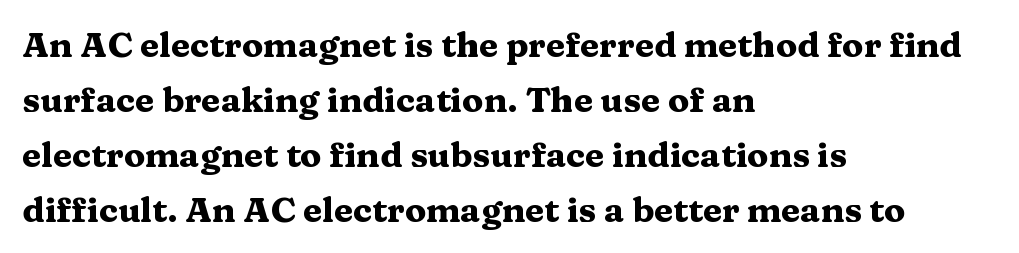
It's the straight-up-and-down kind of type. Look at the tracking — it's just the regular setting, nothing added. Stroke terminals: seriffed. Every row of glyphs begins at an identical x-position on the left. Vertical spacing — default. The foot of each line stays bare and open.
